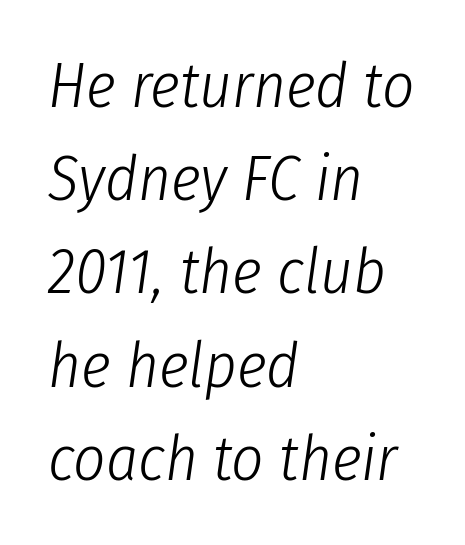
The image shows 63 px light, condensed type, italic (leaning right); set left-aligned, normal line spacing (1.48x), normal letter spacing, not underlined; low stroke contrast and a medium x-height.
